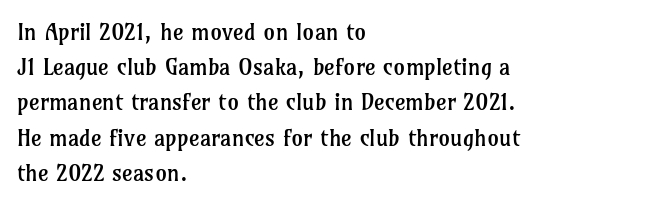
{"italic": "no", "bold": "no", "underline": "no", "align": "left", "line_spacing": "normal", "line_spacing_ratio": 1.53, "letter_spacing": "normal", "letter_spacing_em": 0.0, "glyph_px": 23}
